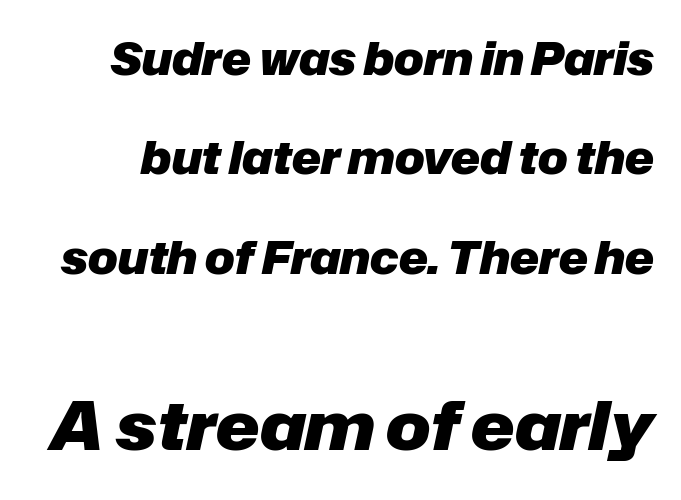
The letters sit at their default tracking, neither squeezed nor spread. Vertically, the passage feels expansive, rows floating well apart. This sample has the flowing, uneven cadence of proportional lettering. Its strokes are broad and dark, the hallmark of bold type. Any mark beneath the type? The region is blank. Quick note: italic.
